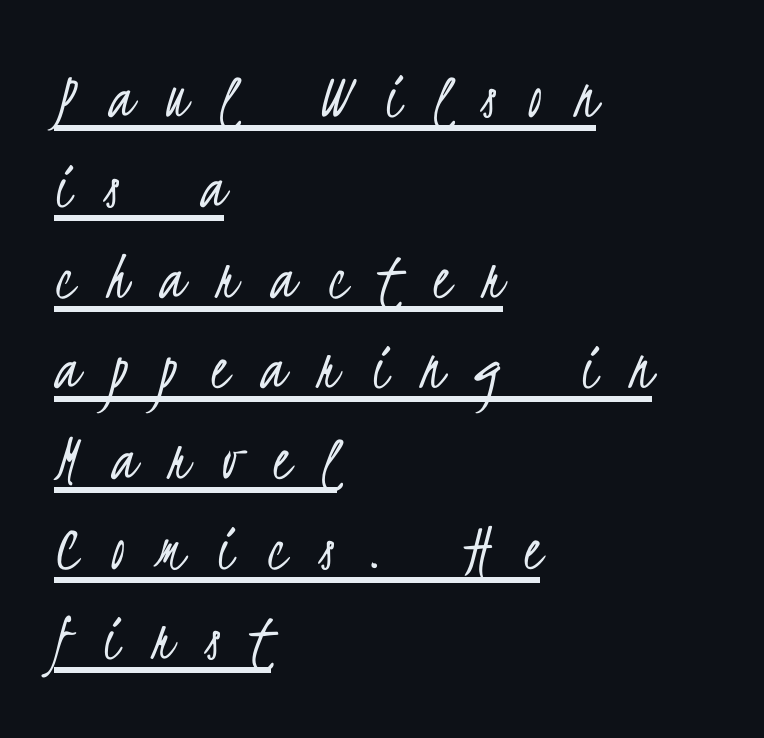
{"serif": "no", "bold": "no", "weight": "light", "width": "condensed", "stroke_contrast": "low", "x_height": "small", "monospaced": "no", "underline": "yes", "align": "left", "line_spacing": "normal", "line_spacing_ratio": 1.31, "letter_spacing": "wide", "letter_spacing_em": 0.48, "glyph_px": 69}
